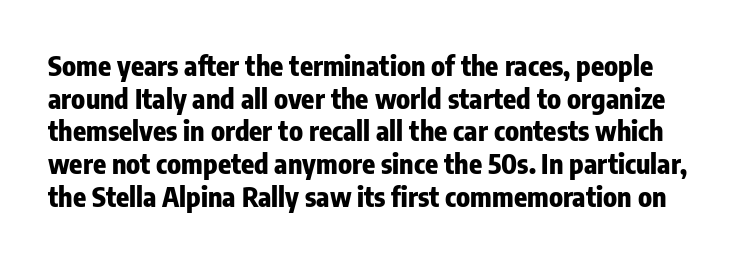
Each row of text sits above clean, open space. The specimen reads as upright at a glance. These lines keep a tight, regular rhythm from letter to letter. These words are printed bold, with thick strokes throughout.
